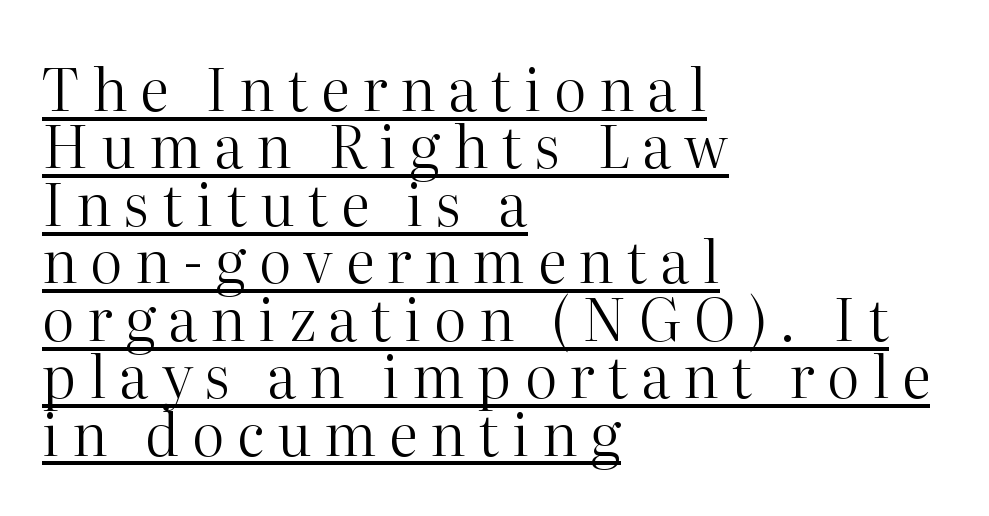
The image shows 58 px regular-weight serif type, upright; set left-aligned, tight line spacing (0.99x), unusually wide letter spacing (+0.22 em), underlined; high stroke contrast and a medium x-height.
